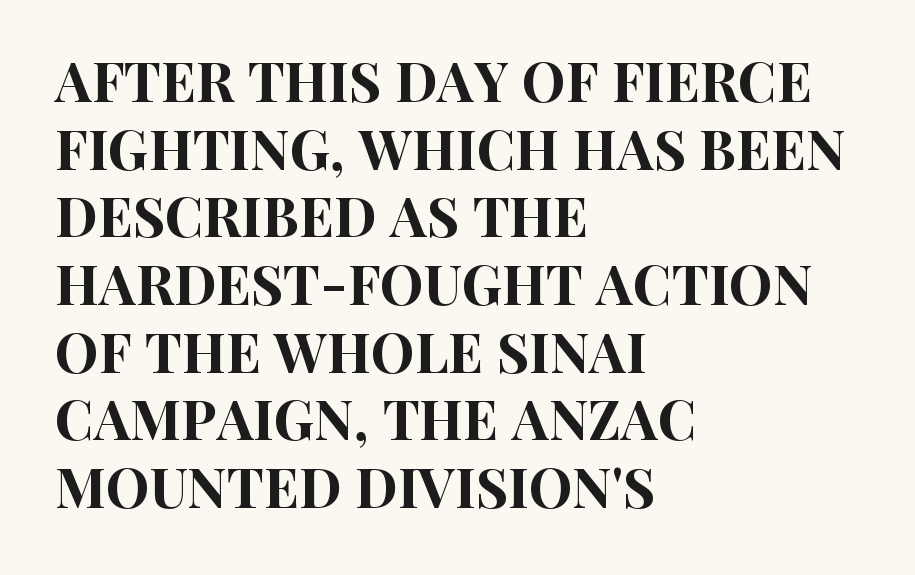
In CSS terms this would be text-align: left. Default kerning and tracking; the words read as compact shapes. Note: no serifs on the glyphs. The face used here is proportionally spaced, like ordinary book or web type.
